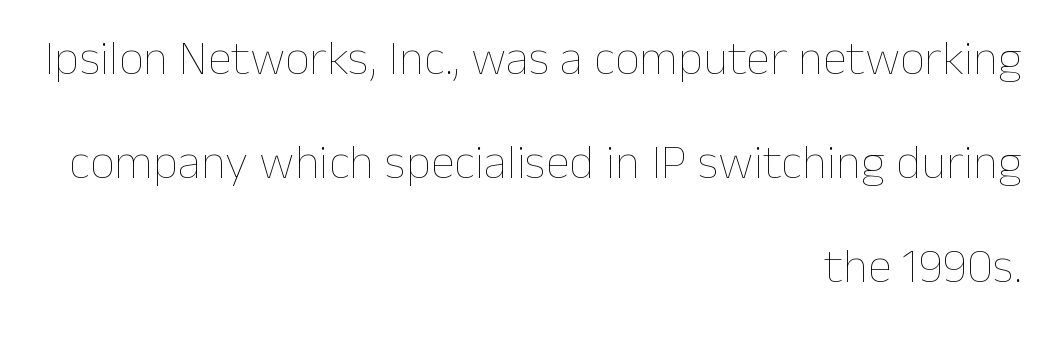
Q: Is the text bold? A: No.
Q: Is the text italic (slanted)? A: No, it is upright.
Q: Is the text underlined? A: No.
Q: How is the paragraph aligned? A: Right-aligned.
Q: Is the spacing between letters normal or unusually wide? A: Normal.
Q: Is the spacing between lines tight, normal or loose? A: Loose.
Q: Width (condensed, normal, or wide)? A: Normal.
Q: Stroke contrast? A: Low.
Q: x-height? A: Medium.
Q: Monospaced? A: No.
